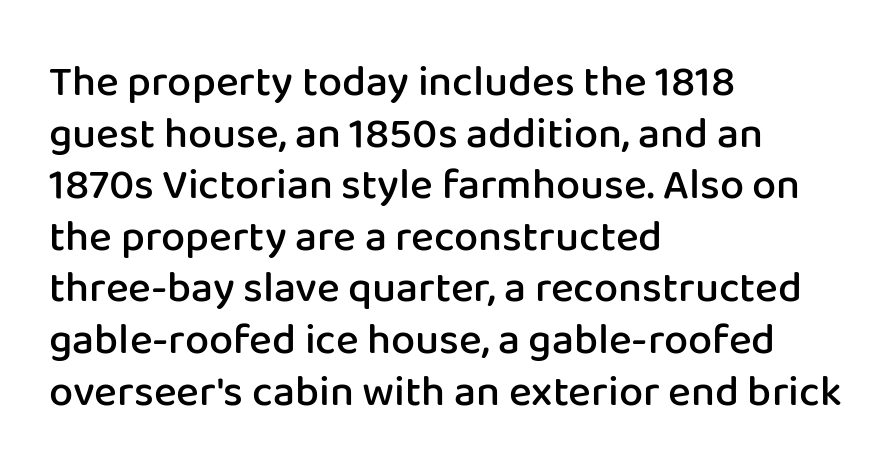
Q: Is the text bold? A: Semi-bold.
Q: Is the text italic (slanted)? A: No, it is upright.
Q: Is the typeface a serif or a sans-serif typeface? A: Sans-serif.
Q: Is the text underlined? A: No.
Q: How is the paragraph aligned? A: Left-aligned.
Q: Is the spacing between letters normal or unusually wide? A: Normal.
Q: Width (condensed, normal, or wide)? A: Normal.
Q: Stroke contrast? A: Low.
Q: x-height? A: Medium.
Q: Monospaced? A: No.
